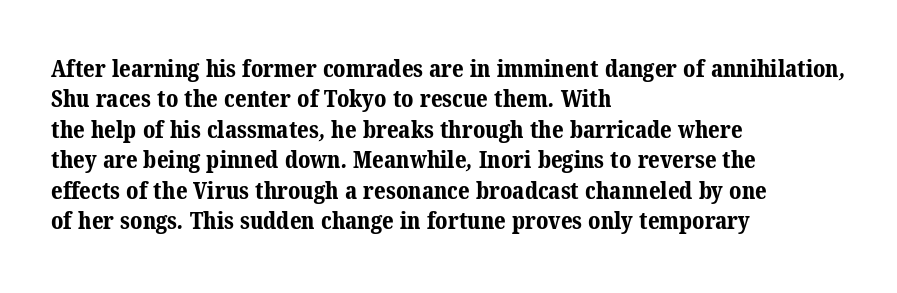
{"bold": "yes", "underline": "no", "align": "left", "line_spacing": "normal", "line_spacing_ratio": 1.27, "letter_spacing": "normal", "letter_spacing_em": 0.0, "glyph_px": 24}
